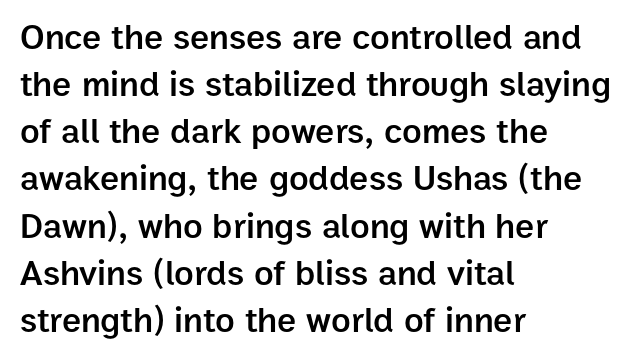
Q: Is the text bold? A: Semi-bold.
Q: Is the text italic (slanted)? A: No, it is upright.
Q: Is the typeface a serif or a sans-serif typeface? A: Sans-serif.
Q: Is the text underlined? A: No.
Q: How is the paragraph aligned? A: Left-aligned.
Q: Is the spacing between letters normal or unusually wide? A: Normal.
Q: Is the spacing between lines tight, normal or loose? A: Normal.
Q: Width (condensed, normal, or wide)? A: Normal.
Q: Stroke contrast? A: Low.
Q: x-height? A: Medium.
Q: Monospaced? A: No.
